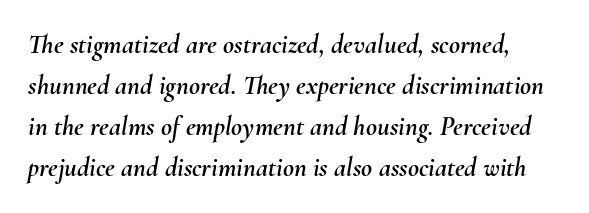
{"italic": "yes", "lean": "right", "slant_degrees": 10, "underline": "no", "line_spacing": "normal", "line_spacing_ratio": 1.52, "letter_spacing": "normal", "letter_spacing_em": 0.0, "glyph_px": 27}
